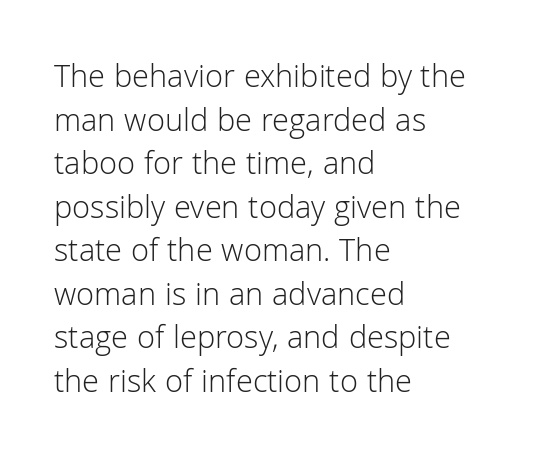
Q: Is the text bold? A: No.
Q: Is the text italic (slanted)? A: No, it is upright.
Q: Is the typeface a serif or a sans-serif typeface? A: Sans-serif.
Q: Is the text underlined? A: No.
Q: How is the paragraph aligned? A: Left-aligned.
Q: Is the spacing between letters normal or unusually wide? A: Normal.
Q: Is the spacing between lines tight, normal or loose? A: Normal.
Q: Width (condensed, normal, or wide)? A: Normal.
Q: Stroke contrast? A: Low.
Q: x-height? A: Medium.
Q: Monospaced? A: No.
